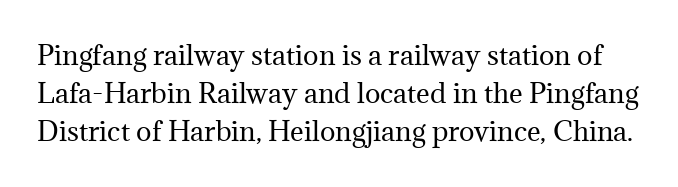
Q: Is the text bold? A: No.
Q: Is the text italic (slanted)? A: No, it is upright.
Q: Is the text underlined? A: No.
Q: Is the spacing between letters normal or unusually wide? A: Normal.
Q: Is the spacing between lines tight, normal or loose? A: Normal.
